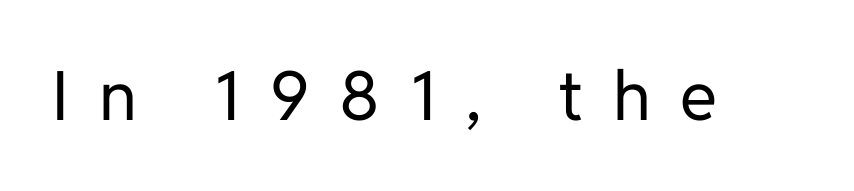
{"serif": "no", "italic": "no", "bold": "no", "weight": "regular", "width": "normal", "stroke_contrast": "low", "x_height": "medium", "monospaced": "no", "underline": "no", "letter_spacing": "wide", "letter_spacing_em": 0.44, "glyph_px": 68}
